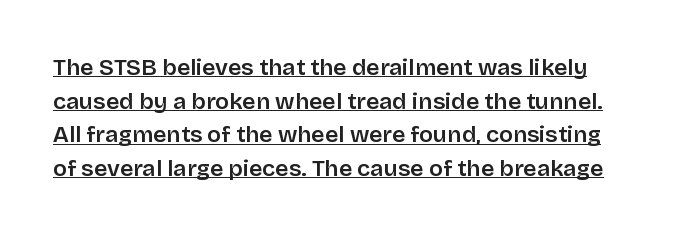
Q: Is the text bold? A: Semi-bold.
Q: Is the text italic (slanted)? A: No, it is upright.
Q: Is the text underlined? A: Yes.
Q: Is the spacing between letters normal or unusually wide? A: Normal.
Q: Is the spacing between lines tight, normal or loose? A: Normal.
